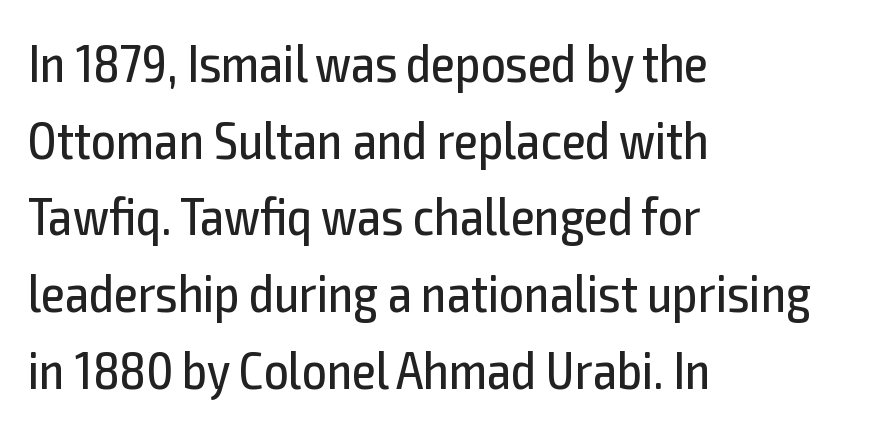
Look at the tracking — it's just the regular setting, nothing added. Is the block centered? No — it sits flush against the left margin. Look at the bottom of the vertical strokes: they stop flat, with no serifs. The passage shown is not underscored anywhere.
